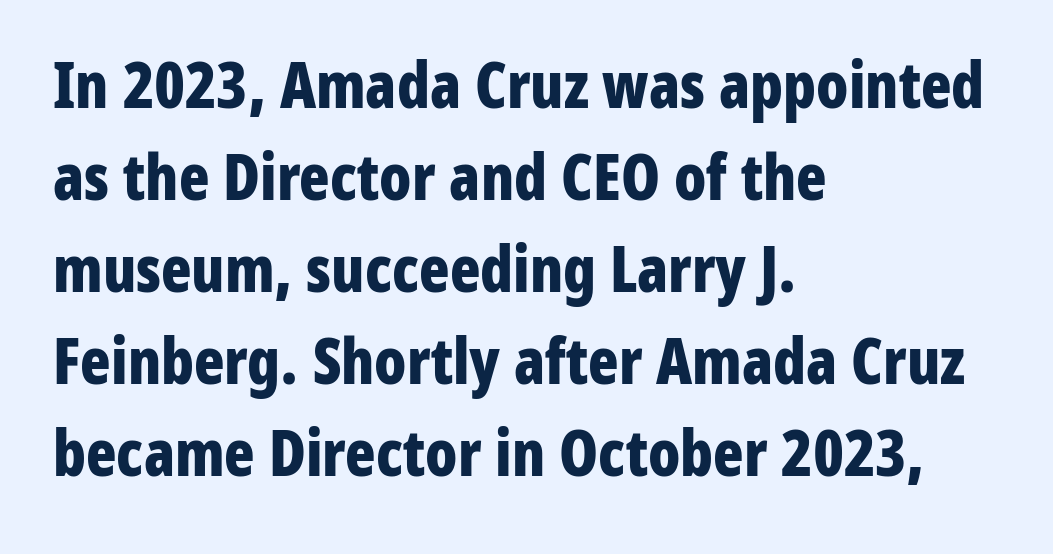
The image shows 63 px bold, condensed sans-serif type, upright; set left-aligned, normal line spacing (1.46x), normal letter spacing, not underlined; low stroke contrast and a medium x-height.
